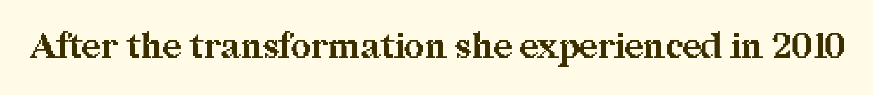
Q: Is the text bold? A: Yes.
Q: Is the text italic (slanted)? A: No, it is upright.
Q: Is the typeface a serif or a sans-serif typeface? A: Serif.
Q: Is the text underlined? A: No.
Q: Is the spacing between letters normal or unusually wide? A: Normal.
Q: Width (condensed, normal, or wide)? A: Normal.
Q: Stroke contrast? A: Medium.
Q: x-height? A: Medium.
Q: Monospaced? A: No.
